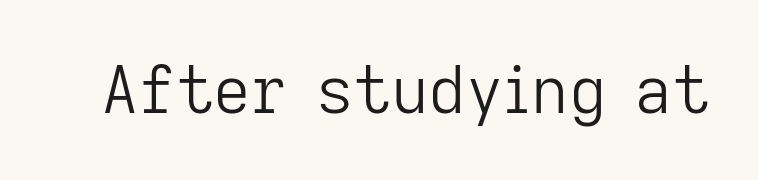
Q: Is the text bold? A: No.
Q: Is the text italic (slanted)? A: No, it is upright.
Q: Is the typeface a serif or a sans-serif typeface? A: Sans-serif.
Q: Is the text underlined? A: No.
Q: Is the spacing between letters normal or unusually wide? A: Normal.
Q: Width (condensed, normal, or wide)? A: Normal.
Q: Stroke contrast? A: Low.
Q: x-height? A: Medium.
Q: Monospaced? A: No.
